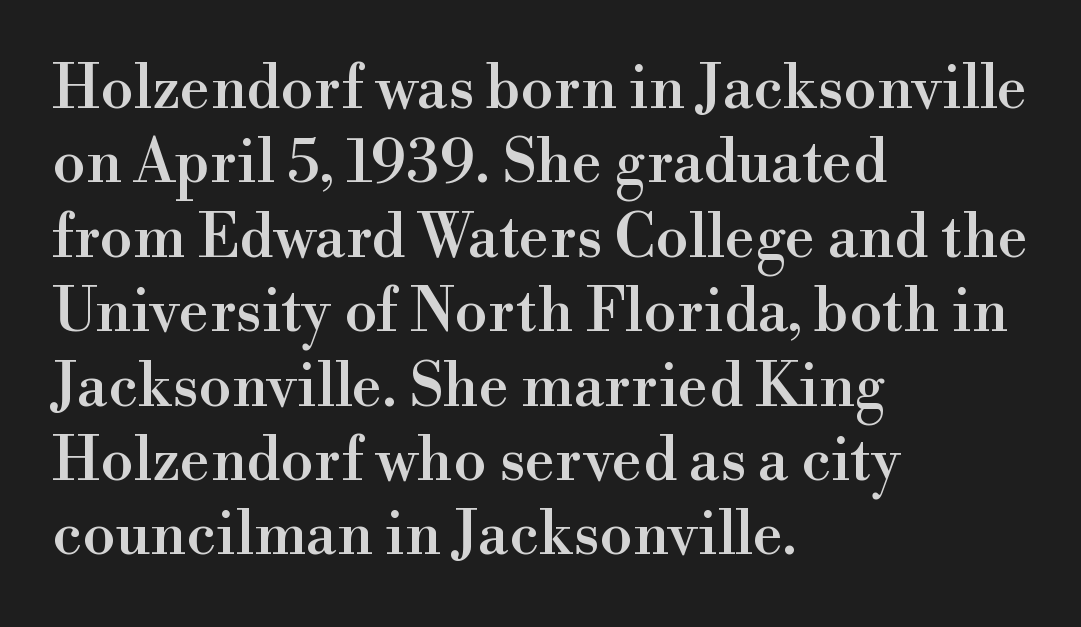
{"serif": "yes", "italic": "no", "width": "normal", "x_height": "small", "monospaced": "no", "underline": "no", "align": "left", "line_spacing_ratio": 1.24, "letter_spacing": "normal", "letter_spacing_em": 0.0, "glyph_px": 60}
